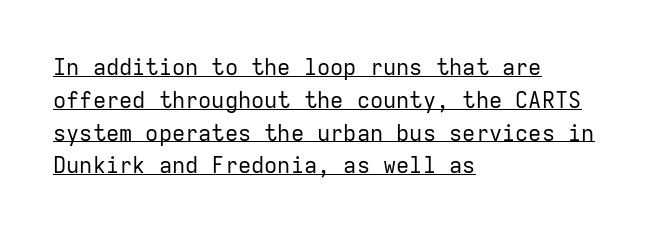
Like a heading marked for emphasis, these lines bear an underscore. Where is the straight margin? On the left. Honestly, the letter spacing is just normal — you wouldn't notice it. A typesetter would mark this as roman, not italic.
